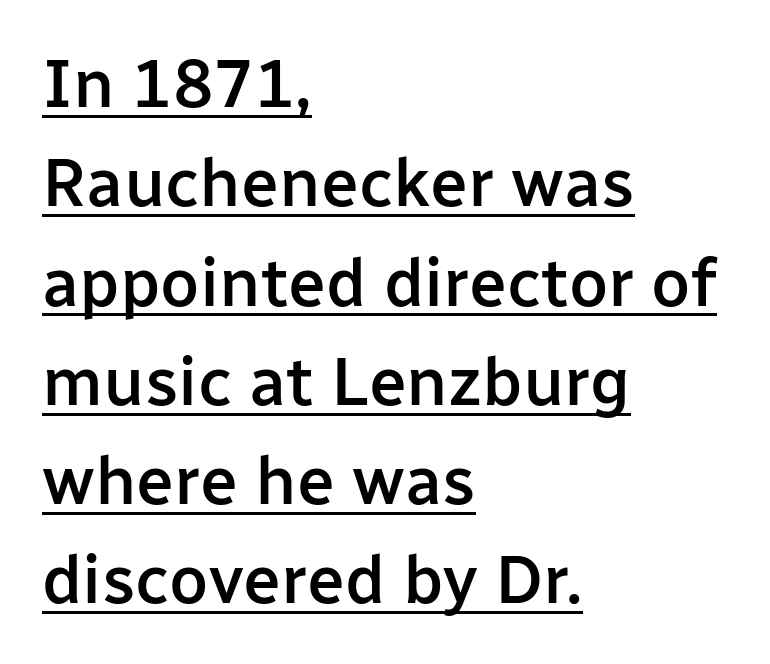
Q: Is the text bold? A: Semi-bold.
Q: Is the text italic (slanted)? A: No, it is upright.
Q: Is the typeface a serif or a sans-serif typeface? A: Sans-serif.
Q: Is the text underlined? A: Yes.
Q: How is the paragraph aligned? A: Left-aligned.
Q: Is the spacing between letters normal or unusually wide? A: Normal.
Q: Is the spacing between lines tight, normal or loose? A: Normal.
Q: Width (condensed, normal, or wide)? A: Normal.
Q: Stroke contrast? A: Low.
Q: x-height? A: Medium.
Q: Monospaced? A: No.
